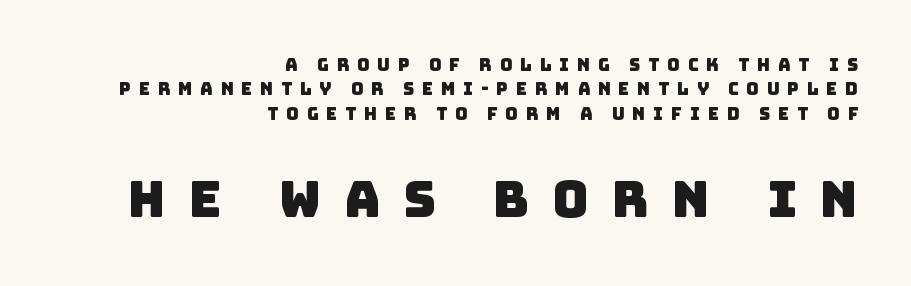
{"serif": "no", "width": "normal", "stroke_contrast": "low", "x_height": "large", "monospaced": "no", "underline": "no", "align": "right", "line_spacing": "normal", "line_spacing_ratio": 1.44, "letter_spacing": "wide", "letter_spacing_em": 0.46, "larger_block": "second", "size_ratio": 2.94, "glyph_px": 50}
